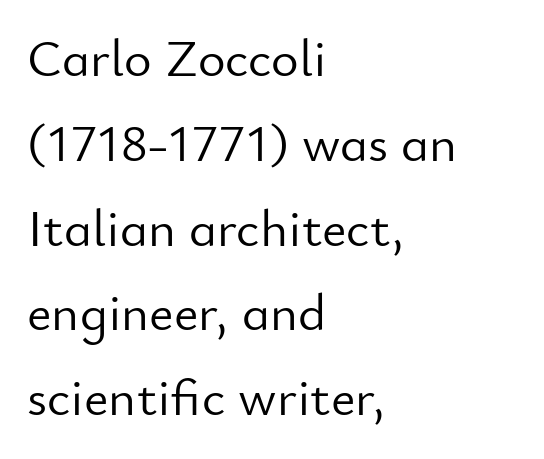
Q: Is the text bold? A: No.
Q: Is the text italic (slanted)? A: No, it is upright.
Q: Is the typeface a serif or a sans-serif typeface? A: Sans-serif.
Q: Is the text underlined? A: No.
Q: How is the paragraph aligned? A: Left-aligned.
Q: Is the spacing between letters normal or unusually wide? A: Normal.
Q: Is the spacing between lines tight, normal or loose? A: Normal.
Q: Width (condensed, normal, or wide)? A: Normal.
Q: Stroke contrast? A: Low.
Q: x-height? A: Small.
Q: Monospaced? A: No.
